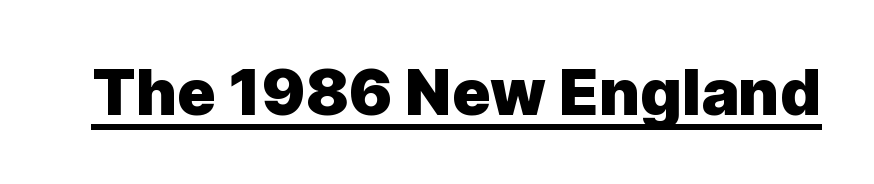
A dark, heavy texture on the line: the type is bold. If you drew a line through each stem, it would be perfectly vertical. Does extra space separate the letters? No, they use regular spacing. Check the space under the baseline: a stroke is drawn there. The face used here is proportionally spaced, like ordinary book or web type. Font category for this specimen: sans-serif.
